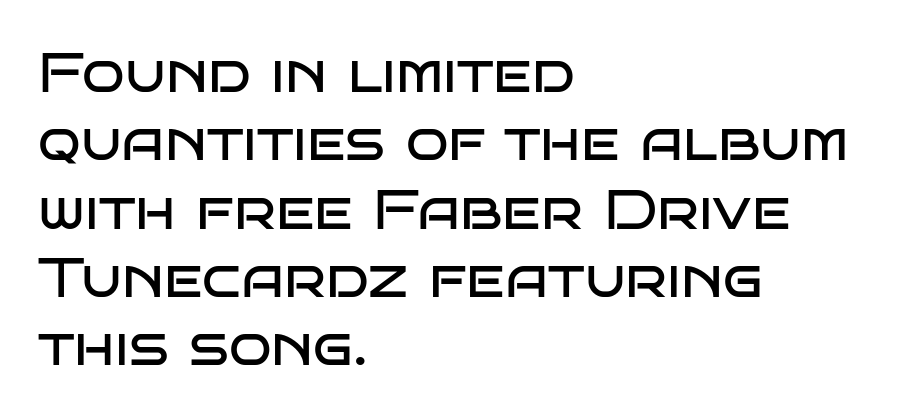
Q: Is the text bold? A: No.
Q: Is the text italic (slanted)? A: No, it is upright.
Q: Is the typeface a serif or a sans-serif typeface? A: Sans-serif.
Q: Is the text underlined? A: No.
Q: How is the paragraph aligned? A: Left-aligned.
Q: Is the spacing between letters normal or unusually wide? A: Normal.
Q: Width (condensed, normal, or wide)? A: Wide.
Q: Stroke contrast? A: Low.
Q: x-height? A: Large.
Q: Monospaced? A: No.
